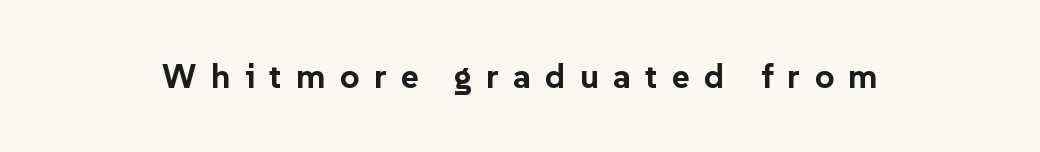
Q: Is the text bold? A: Yes.
Q: Is the text italic (slanted)? A: No, it is upright.
Q: Is the typeface a serif or a sans-serif typeface? A: Sans-serif.
Q: Is the text underlined? A: No.
Q: Is the spacing between letters normal or unusually wide? A: Unusually wide.
Q: Width (condensed, normal, or wide)? A: Normal.
Q: Stroke contrast? A: Low.
Q: x-height? A: Medium.
Q: Monospaced? A: No.
